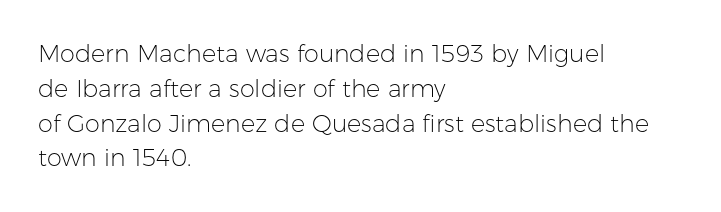
The image shows 24 px text type, upright; set left-aligned, normal line spacing (1.45x), normal letter spacing, not underlined.
